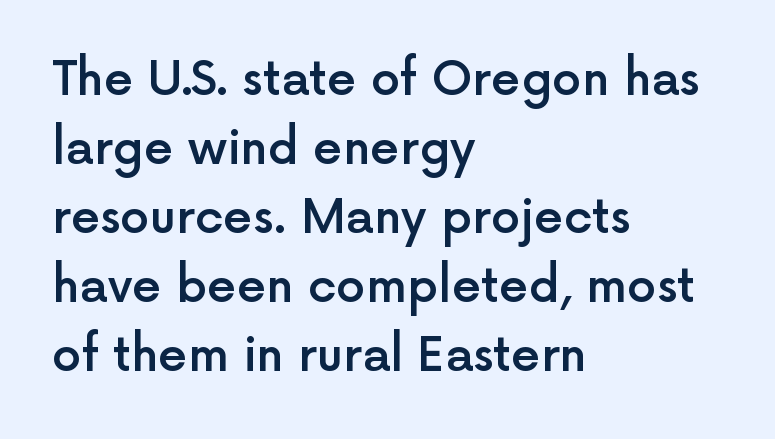
Q: Is the text bold? A: Semi-bold.
Q: Is the text italic (slanted)? A: No, it is upright.
Q: Is the typeface a serif or a sans-serif typeface? A: Sans-serif.
Q: Is the text underlined? A: No.
Q: How is the paragraph aligned? A: Left-aligned.
Q: Is the spacing between letters normal or unusually wide? A: Normal.
Q: Is the spacing between lines tight, normal or loose? A: Normal.
Q: Width (condensed, normal, or wide)? A: Normal.
Q: x-height? A: Medium.
Q: Monospaced? A: No.
